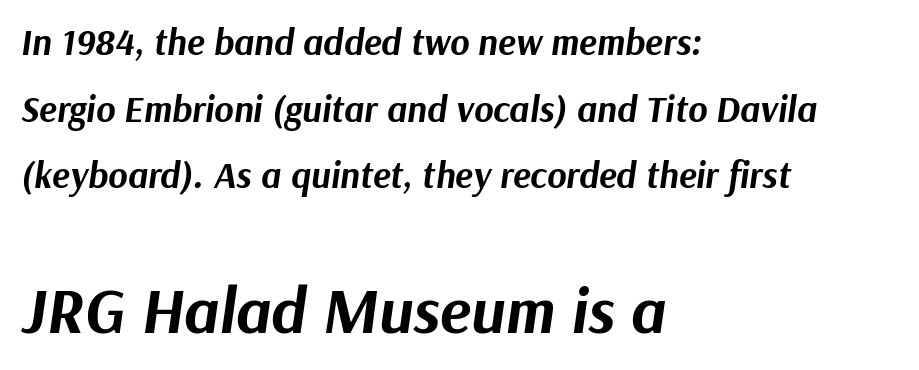
{"italic": "yes", "lean": "right", "slant_degrees": 9, "bold": "yes", "weight": "bold", "width": "normal", "stroke_contrast": "medium", "x_height": "medium", "monospaced": "no", "underline": "no", "align": "left", "line_spacing_ratio": 1.8, "letter_spacing": "normal", "letter_spacing_em": 0.0, "larger_block": "second", "size_ratio": 1.76, "glyph_px": 65}
